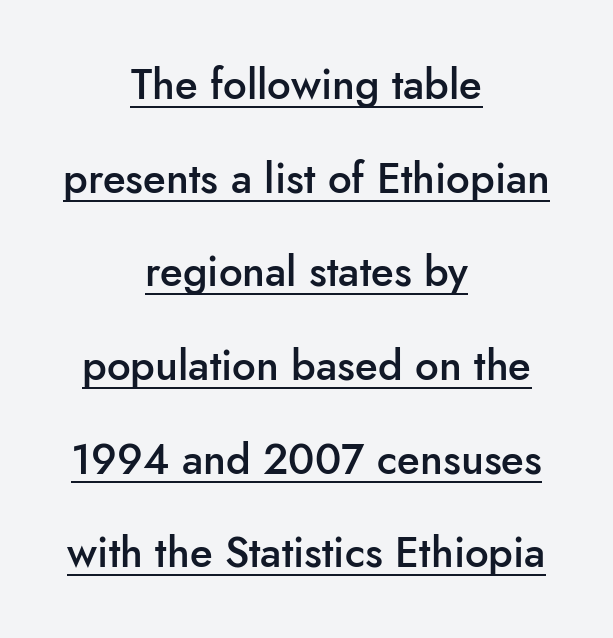
Q: Is the text bold? A: Semi-bold.
Q: Is the text italic (slanted)? A: No, it is upright.
Q: Is the typeface a serif or a sans-serif typeface? A: Sans-serif.
Q: Is the text underlined? A: Yes.
Q: How is the paragraph aligned? A: Centered.
Q: Is the spacing between letters normal or unusually wide? A: Normal.
Q: Is the spacing between lines tight, normal or loose? A: Loose.
Q: Width (condensed, normal, or wide)? A: Normal.
Q: Stroke contrast? A: Low.
Q: x-height? A: Small.
Q: Monospaced? A: No.
